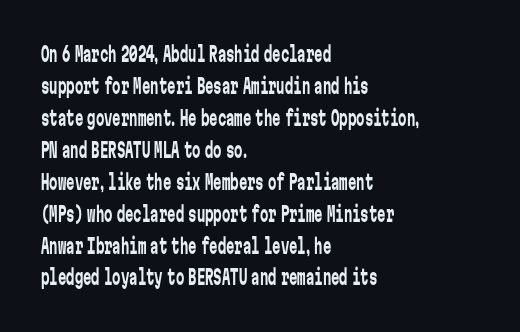
Vertical strokes here are truly vertical. The paragraph has a hard left edge and a soft right edge. The rendering uses a moderate line-height, typical for paragraphs. The cut favours lightness, reaching ordinary text weight at its darkest.
